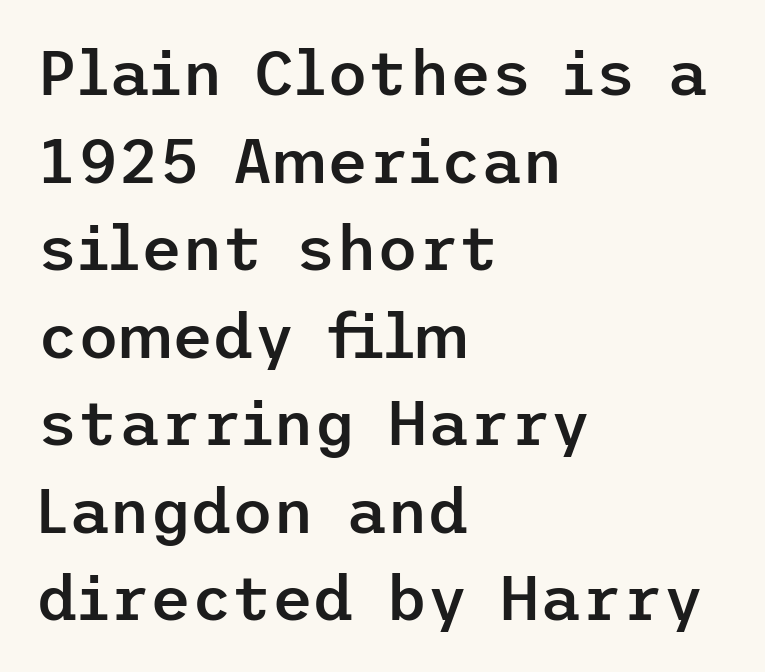
The image shows 63 px semibold sans-serif type, upright; set left-aligned, normal line spacing (1.39x), normal letter spacing, not underlined; low stroke contrast and a medium x-height.
